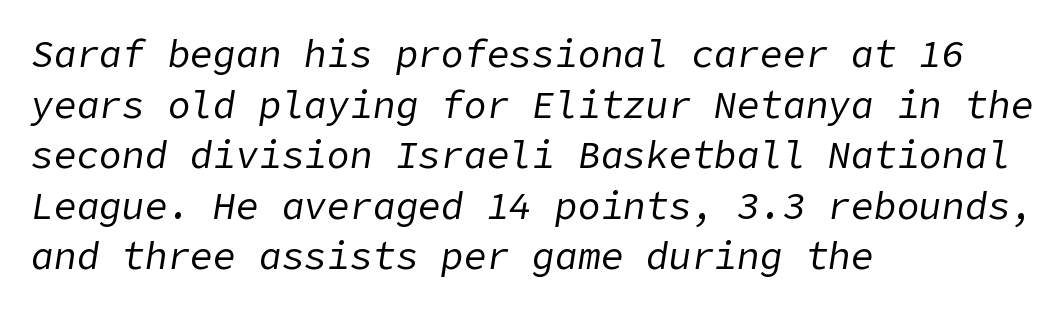
Is the stroke heavy? The answer is a plain regular-or-lighter. This rendering leaves character spacing at its baseline value. If you measured baseline to baseline, you'd find a middling distance. The lettering tilts uniformly, giving the passage an italic look. These lines stack with their left ends in a neat column. Type without underlining.
